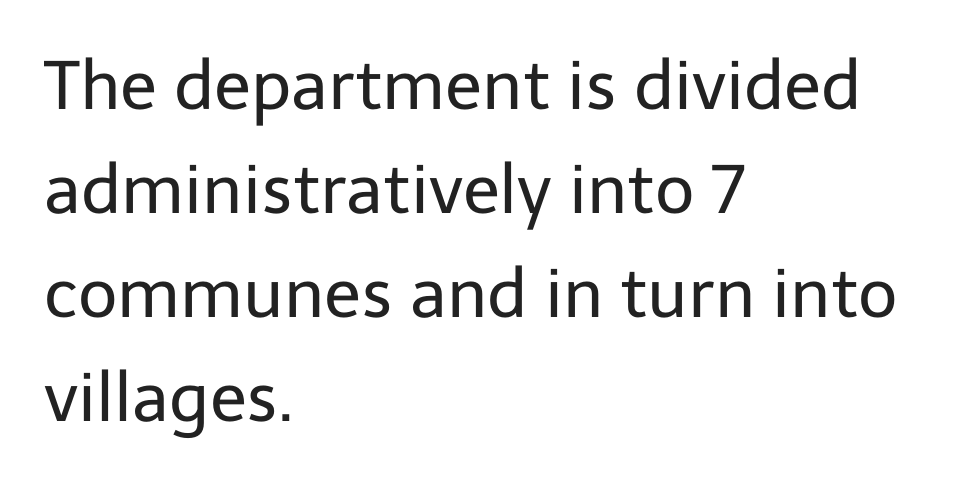
{"serif": "no", "italic": "no", "bold": "no", "weight": "regular", "width": "normal", "stroke_contrast": "low", "x_height": "medium", "monospaced": "no", "underline": "no", "align": "left", "line_spacing": "normal", "line_spacing_ratio": 1.53, "letter_spacing": "normal", "letter_spacing_em": 0.0, "glyph_px": 68}
